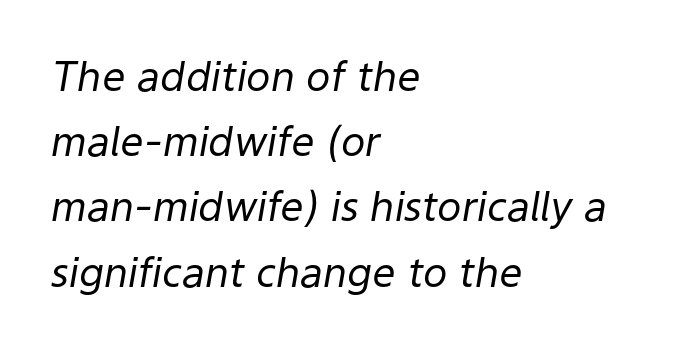
Q: Is the text bold? A: No.
Q: Is the text italic (slanted)? A: Yes, it leans right by about 9 degrees.
Q: Is the text underlined? A: No.
Q: How is the paragraph aligned? A: Left-aligned.
Q: Is the spacing between letters normal or unusually wide? A: Normal.
Q: Is the spacing between lines tight, normal or loose? A: Normal.
Q: Width (condensed, normal, or wide)? A: Normal.
Q: Stroke contrast? A: Low.
Q: x-height? A: Medium.
Q: Monospaced? A: No.
